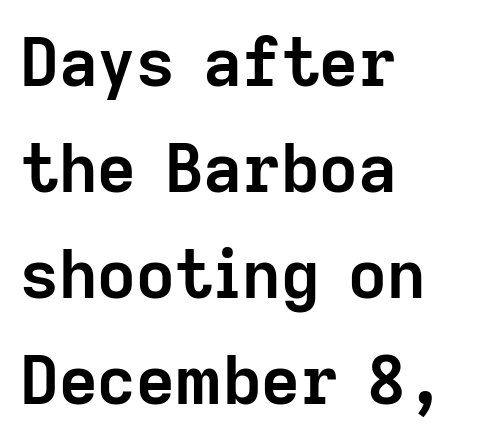
The space beneath each line is pristine and unruled. In terms of letterform style, serifs are entirely absent. Leading matches the norm, producing a regular column. Short note: letters normally spaced. This rendering uses left alignment, leaving the right contour irregular.
